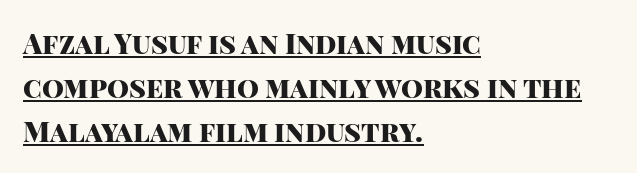
Q: Is the text bold? A: Yes.
Q: Is the text italic (slanted)? A: No, it is upright.
Q: Is the typeface a serif or a sans-serif typeface? A: Sans-serif.
Q: Is the text underlined? A: Yes.
Q: How is the paragraph aligned? A: Left-aligned.
Q: Is the spacing between letters normal or unusually wide? A: Normal.
Q: Is the spacing between lines tight, normal or loose? A: Normal.
Q: Width (condensed, normal, or wide)? A: Normal.
Q: Stroke contrast? A: High.
Q: x-height? A: Large.
Q: Monospaced? A: No.
